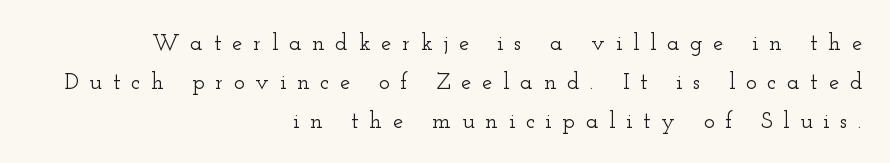
{"italic": "no", "underline": "no", "align": "right", "line_spacing": "normal", "line_spacing_ratio": 1.7, "letter_spacing": "wide", "letter_spacing_em": 0.47, "glyph_px": 23}
